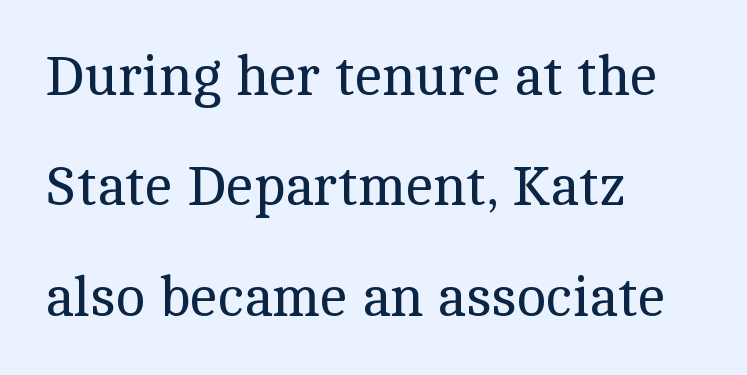
Q: Is the text bold? A: No.
Q: Is the text italic (slanted)? A: No, it is upright.
Q: Is the typeface a serif or a sans-serif typeface? A: Serif.
Q: Is the text underlined? A: No.
Q: How is the paragraph aligned? A: Left-aligned.
Q: Is the spacing between letters normal or unusually wide? A: Normal.
Q: Is the spacing between lines tight, normal or loose? A: Loose.
Q: Width (condensed, normal, or wide)? A: Normal.
Q: x-height? A: Medium.
Q: Monospaced? A: No.
